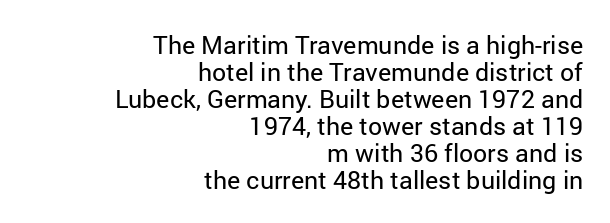
This is roman type, the default non-slanted kind. Does extra space separate the letters? No, they use regular spacing. Students, observe: this is what under-led, compact text looks like. The cut favours lightness, reaching ordinary text weight at its darkest.
